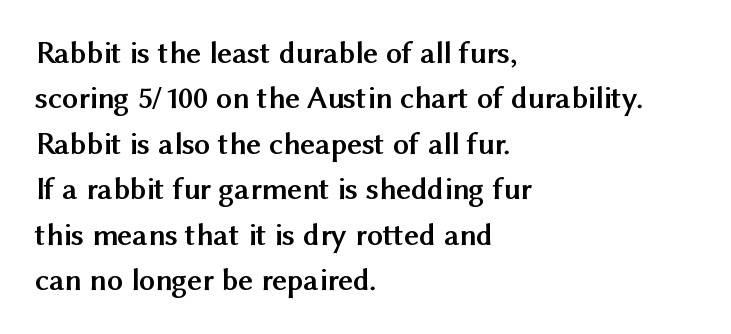
{"serif": "no", "italic": "no", "bold": "yes", "weight": "semibold", "width": "normal", "stroke_contrast": "medium", "x_height": "medium", "monospaced": "no", "underline": "no", "align": "left", "line_spacing": "normal", "line_spacing_ratio": 1.42, "letter_spacing": "normal", "letter_spacing_em": 0.0, "glyph_px": 32}
